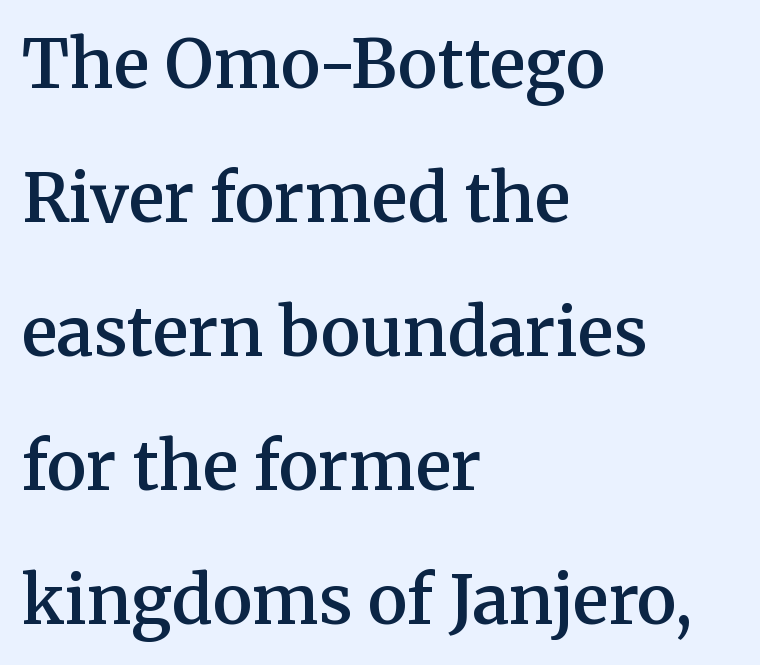
The rendering keeps characters at their native spacing. Bold? Not quite — semibold, heavier than regular but stopping short. Examine the stroke ends and you'll spot serifs. The gap between lines stays unmarked. The lines are quadded left.
